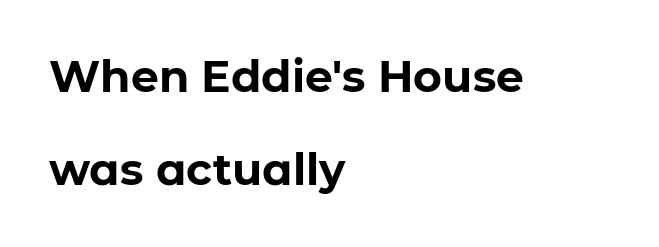
Think of a printed novel: that variable character pitch is what you see here. Compared with typical body copy, the letter spacing here is the same. Italic: no, the glyphs are upright roman. The setting favours the left margin, as ordinary paragraphs usually do. Its strokes are broad and dark, the hallmark of bold type. A typesetter would call this leading open, well beyond the default.
